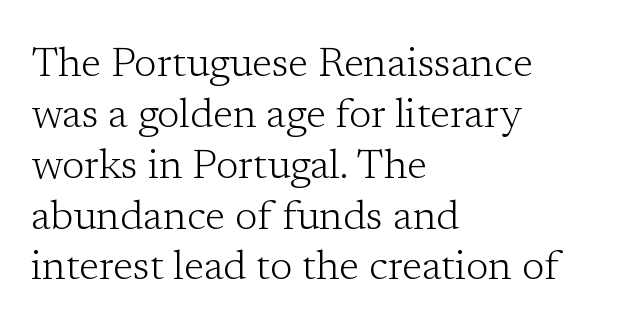
The image shows 41 px light serif type, upright; set left-aligned, line spacing 1.24x, normal letter spacing, not underlined; low stroke contrast and a medium x-height.
